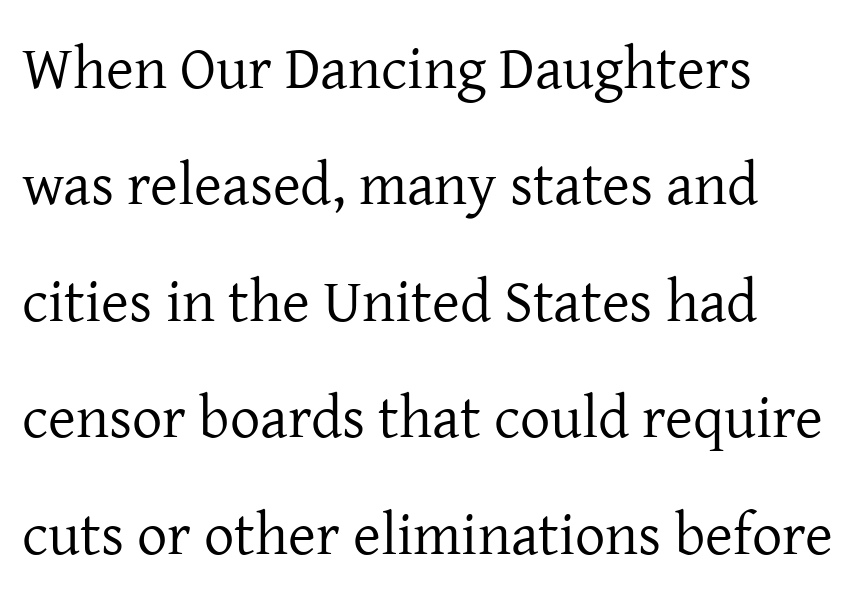
{"serif": "yes", "italic": "no", "bold": "no", "weight": "regular", "width": "normal", "stroke_contrast": "low", "x_height": "medium", "monospaced": "no", "underline": "no", "align": "left", "line_spacing": "loose", "line_spacing_ratio": 1.94, "letter_spacing": "normal", "letter_spacing_em": 0.0, "glyph_px": 60}
